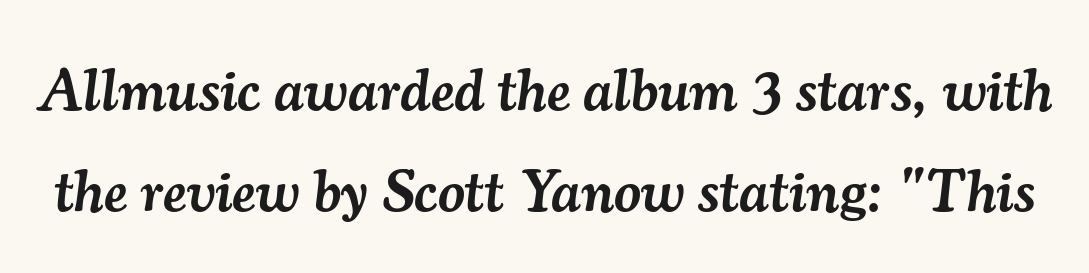
The image shows 59 px semibold serif type, italic (leaning right); set line spacing 1.71x, normal letter spacing, not underlined; medium stroke contrast and a small x-height.
